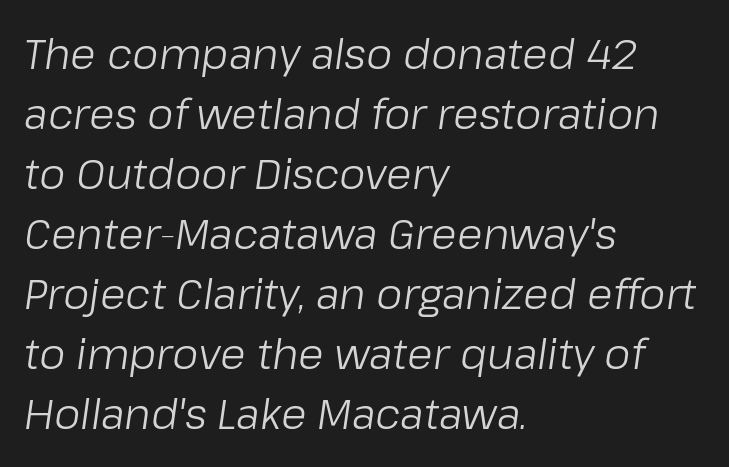
{"italic": "yes", "lean": "right", "slant_degrees": 8, "bold": "no", "weight": "light", "width": "normal", "stroke_contrast": "low", "x_height": "medium", "monospaced": "no", "underline": "no", "align": "left", "line_spacing": "normal", "line_spacing_ratio": 1.43, "letter_spacing": "normal", "letter_spacing_em": 0.0, "glyph_px": 42}
